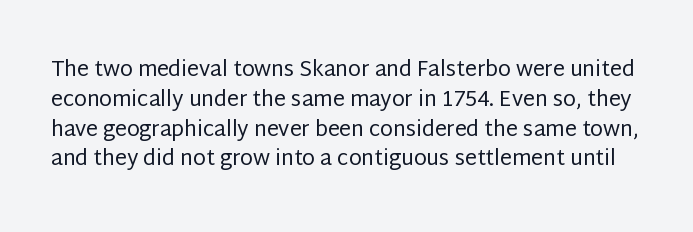
{"italic": "no", "bold": "no", "underline": "no", "line_spacing": "normal", "line_spacing_ratio": 1.42, "letter_spacing": "normal", "letter_spacing_em": 0.0, "glyph_px": 21}
